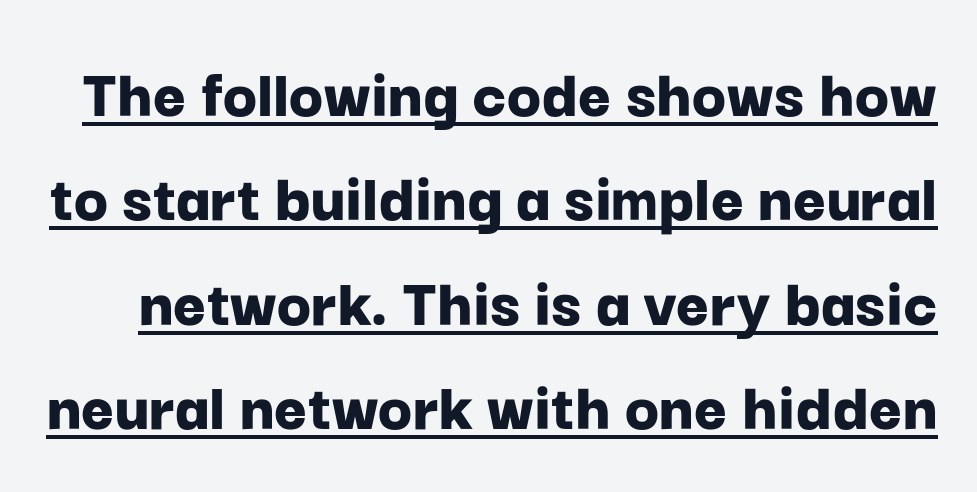
Q: Is the text bold? A: Yes.
Q: Is the text italic (slanted)? A: No, it is upright.
Q: Is the typeface a serif or a sans-serif typeface? A: Sans-serif.
Q: Is the text underlined? A: Yes.
Q: Is the spacing between letters normal or unusually wide? A: Normal.
Q: Is the spacing between lines tight, normal or loose? A: Normal.
Q: Width (condensed, normal, or wide)? A: Normal.
Q: Stroke contrast? A: Low.
Q: x-height? A: Medium.
Q: Monospaced? A: No.
